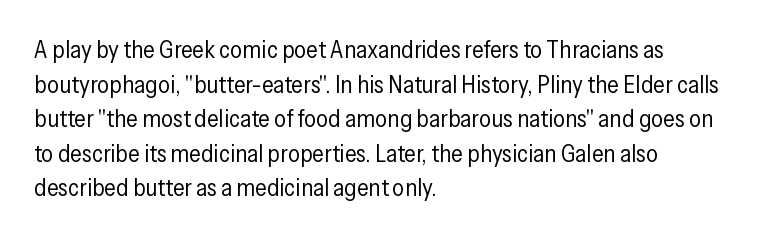
Regarding leading, the lines here are spaced in the standard way. The letters look calm and open, with moderate or lighter stems. Layout note: lines flush left. The rendering keeps characters at their native spacing. The lettering stays uniformly vertical, giving the passage a roman look. Underline: absent.
